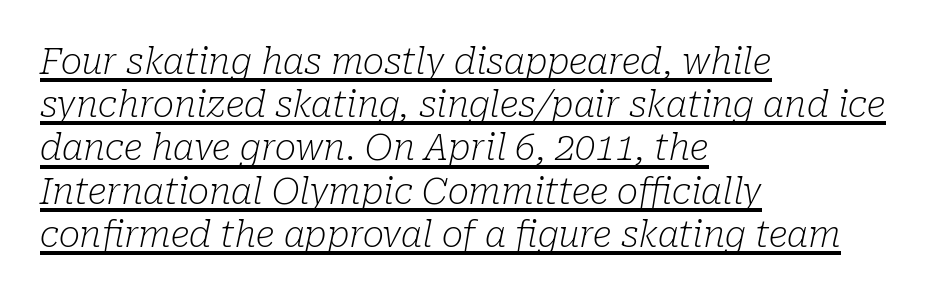
Standard letterfit; no display-style spreading of the glyphs. Heft: none added — not bold. Font category for this specimen: serif. You could not count columns in this text — the font is proportionally spaced. The passage shown is underscored from start to finish. Compared with a centered layout, this one pins lines to the left instead.
